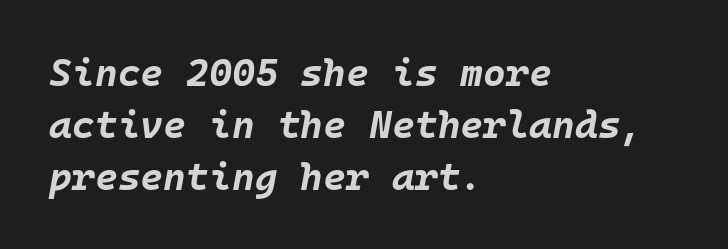
The image shows 39 px bold type, italic (leaning right), monospaced; set left-aligned, normal line spacing (1.33x), normal letter spacing, not underlined; low stroke contrast and a large x-height.
